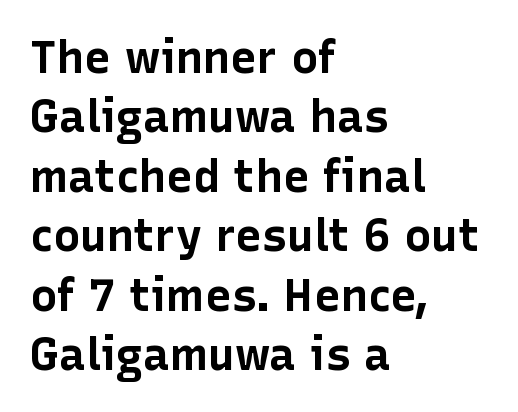
Q: Is the text bold? A: Yes.
Q: Is the text italic (slanted)? A: No, it is upright.
Q: Is the typeface a serif or a sans-serif typeface? A: Sans-serif.
Q: Is the text underlined? A: No.
Q: How is the paragraph aligned? A: Left-aligned.
Q: Is the spacing between letters normal or unusually wide? A: Normal.
Q: Is the spacing between lines tight, normal or loose? A: Normal.
Q: Width (condensed, normal, or wide)? A: Normal.
Q: Stroke contrast? A: Low.
Q: x-height? A: Medium.
Q: Monospaced? A: No.
